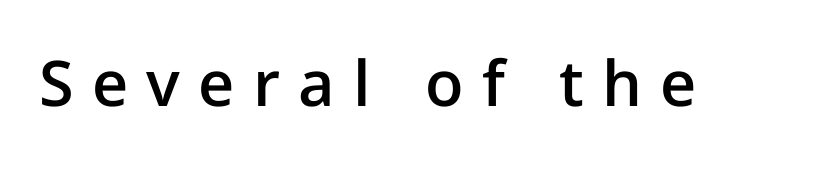
{"serif": "no", "italic": "no", "bold": "semi", "weight": "semibold", "width": "normal", "stroke_contrast": "low", "x_height": "medium", "monospaced": "no", "underline": "no", "letter_spacing": "wide", "letter_spacing_em": 0.29, "glyph_px": 63}
